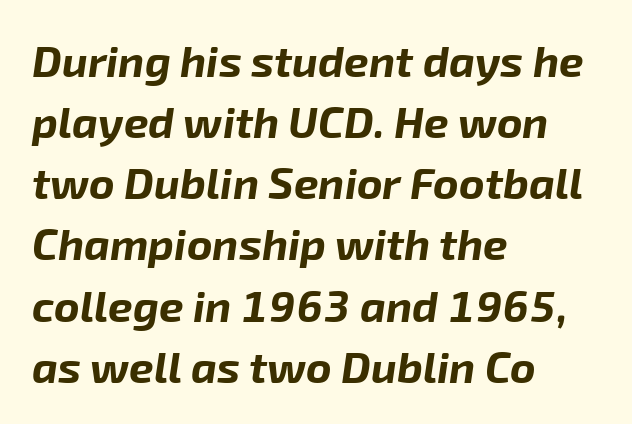
Does the copy run flush right? No — it runs flush left. Honestly, the letter spacing is just normal — you wouldn't notice it. A dark, heavy texture on the line: the type is bold. This sample keeps an unexceptional amount of space between lines.
